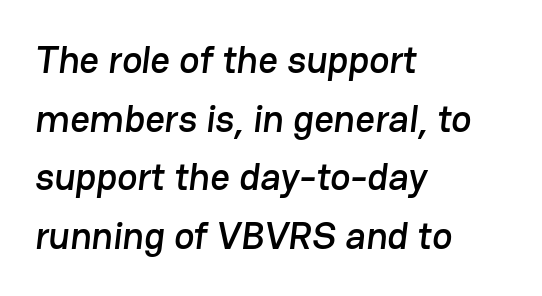
The image shows 38 px sans-serif type; set left-aligned, normal line spacing (1.54x), normal letter spacing, not underlined; low stroke contrast and a medium x-height.
